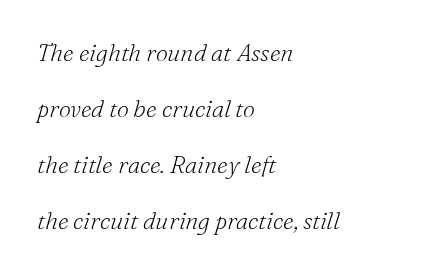
Q: Is the text bold? A: No.
Q: Is the text italic (slanted)? A: Yes, it leans right by about 16 degrees.
Q: Is the text underlined? A: No.
Q: How is the paragraph aligned? A: Left-aligned.
Q: Is the spacing between letters normal or unusually wide? A: Normal.
Q: Is the spacing between lines tight, normal or loose? A: Loose.
